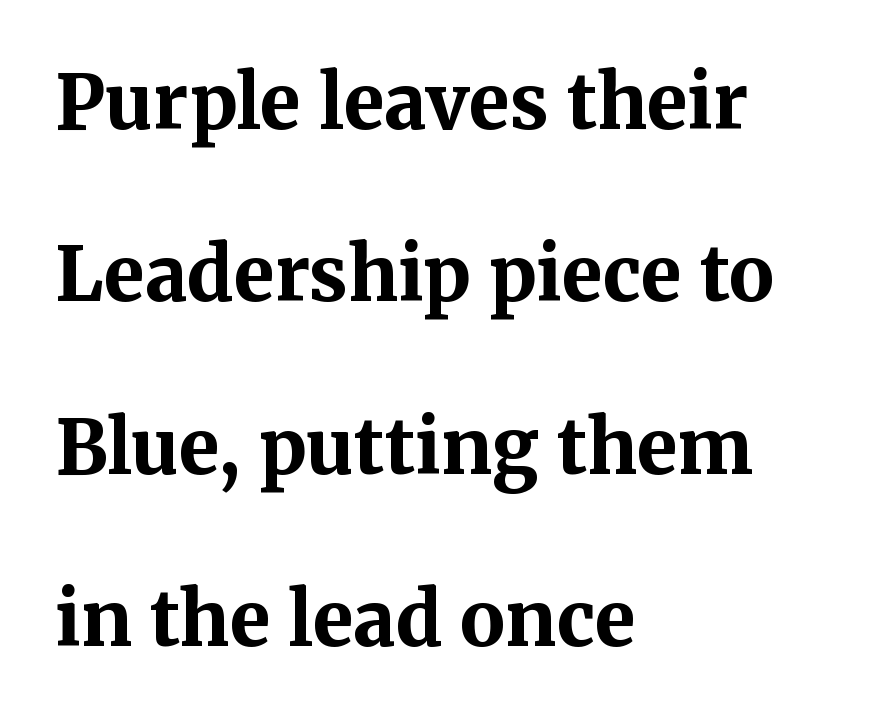
The image shows 75 px bold serif type, upright; set left-aligned, loose line spacing (2.3x), normal letter spacing, not underlined; medium stroke contrast and a medium x-height.
